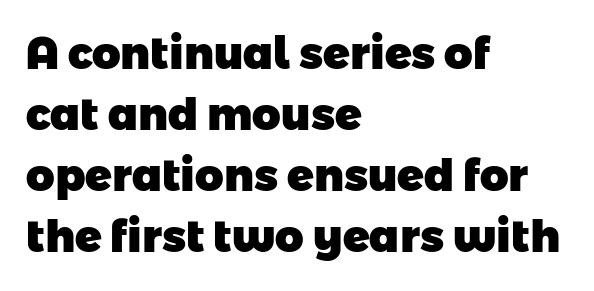
{"serif": "no", "bold": "yes", "weight": "heavy", "width": "normal", "stroke_contrast": "low", "x_height": "medium", "monospaced": "no", "underline": "no", "align": "left", "line_spacing": "normal", "line_spacing_ratio": 1.39, "letter_spacing": "normal", "letter_spacing_em": 0.0, "glyph_px": 44}
